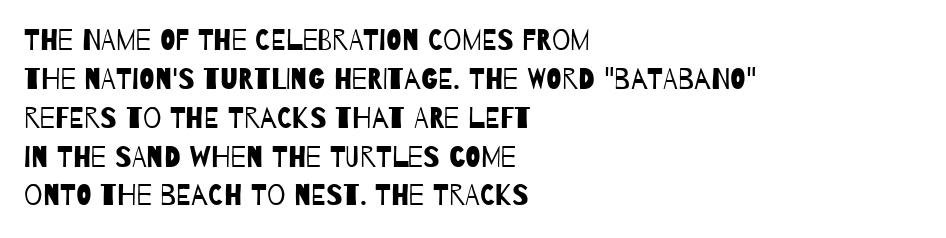
The image shows 29 px regular-weight, condensed sans-serif type; set left-aligned, normal line spacing (1.34x), normal letter spacing, not underlined; low stroke contrast and a large x-height.
